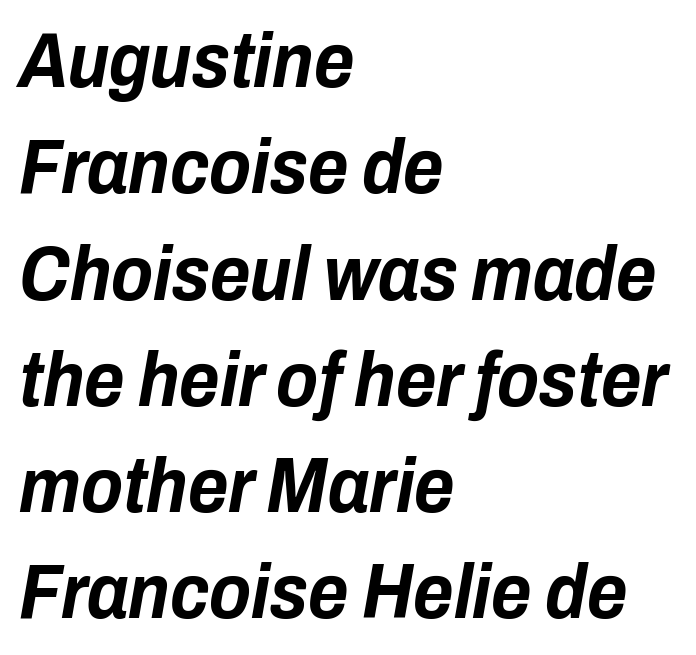
The image shows 77 px bold, condensed type, italic (leaning right); set left-aligned, normal line spacing (1.38x), normal letter spacing, not underlined; low stroke contrast and a medium x-height.
